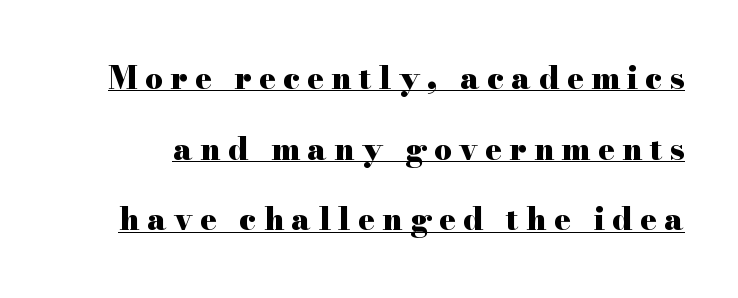
{"serif": "yes", "italic": "no", "bold": "yes", "weight": "heavy", "width": "wide", "stroke_contrast": "high", "x_height": "small", "monospaced": "no", "underline": "yes", "line_spacing": "loose", "line_spacing_ratio": 2.28, "letter_spacing": "wide", "letter_spacing_em": 0.24, "glyph_px": 31}
